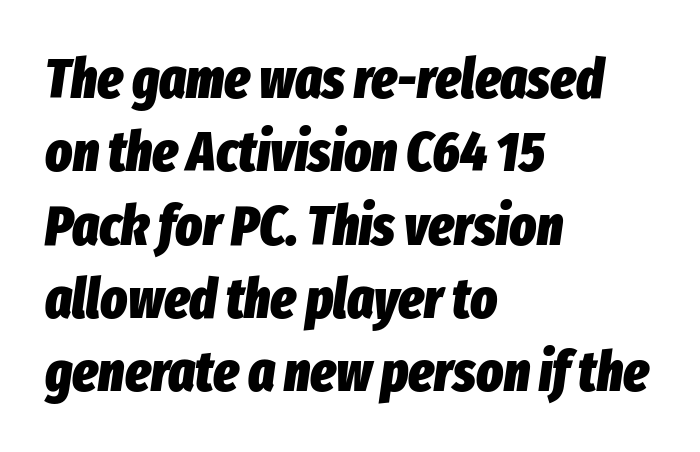
The image shows 56 px heavy, condensed type, italic (leaning right); set left-aligned, normal line spacing (1.31x), normal letter spacing, not underlined; low stroke contrast and a medium x-height.
